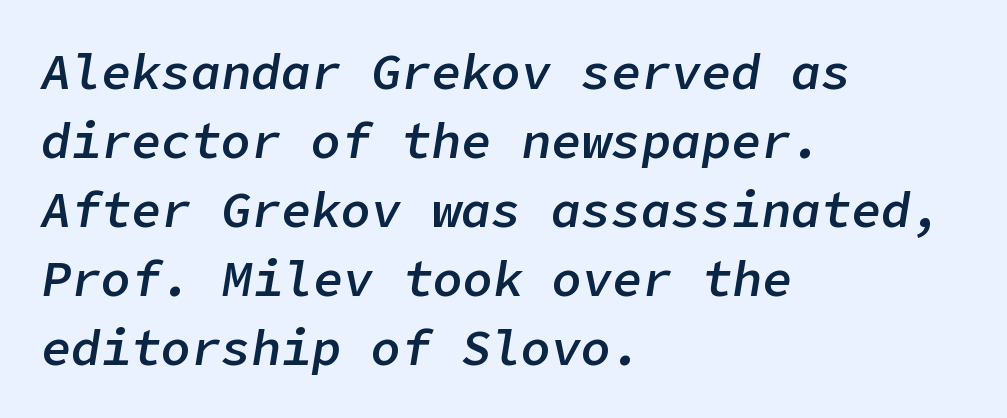
Q: Is the text bold? A: Semi-bold.
Q: Is the text italic (slanted)? A: Yes, it leans right by about 9 degrees.
Q: Is the text underlined? A: No.
Q: How is the paragraph aligned? A: Left-aligned.
Q: Is the spacing between letters normal or unusually wide? A: Normal.
Q: Is the spacing between lines tight, normal or loose? A: Normal.
Q: Width (condensed, normal, or wide)? A: Normal.
Q: Stroke contrast? A: Low.
Q: x-height? A: Medium.
